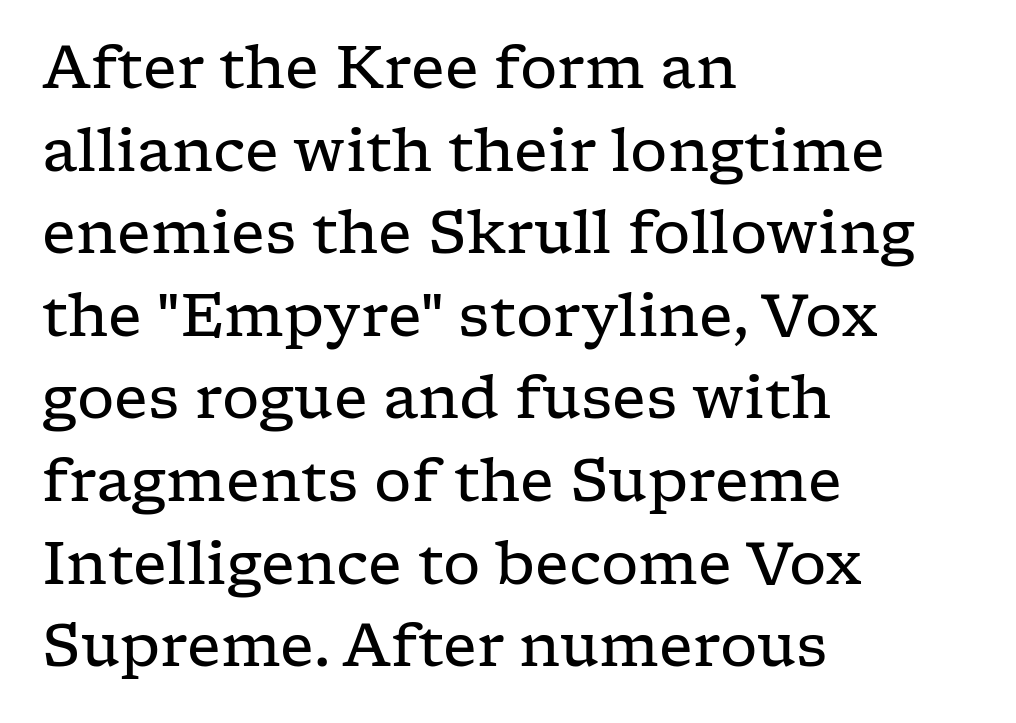
The space beneath each line is pristine and unruled. The letters advance in unequal steps, a hallmark of proportional type. This sample uses a serif face. When letters stand straight like this, we call the style roman or upright.
